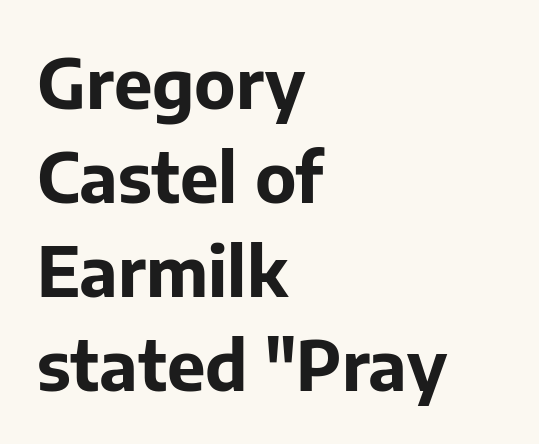
The passage shown is typed in a proportional face where columns would drift. The specimen omits any rule beneath the text block's lines. The designer left line spacing at the default. Heft: maximum for text — a bold.
